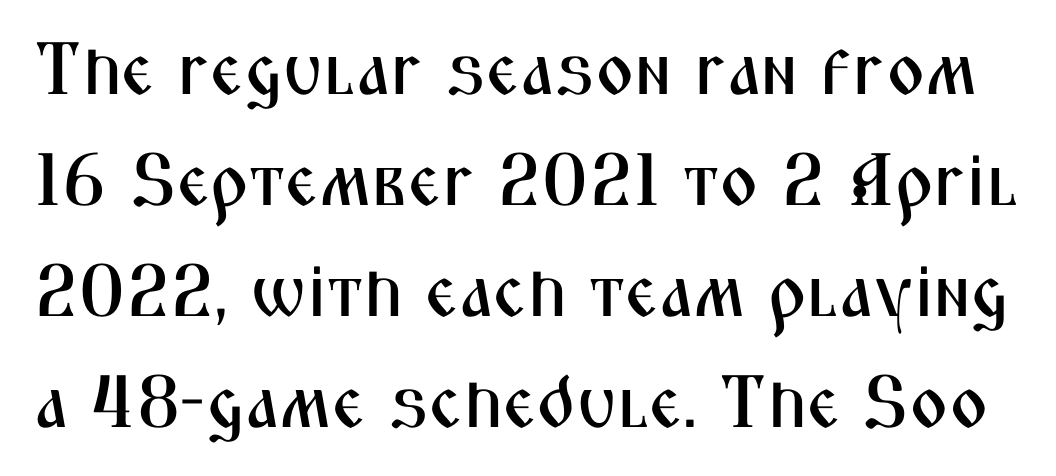
{"serif": "no", "italic": "no", "width": "condensed", "stroke_contrast": "medium", "x_height": "medium", "monospaced": "no", "underline": "no", "line_spacing": "normal", "line_spacing_ratio": 1.5, "letter_spacing": "normal", "letter_spacing_em": 0.0, "glyph_px": 74}
